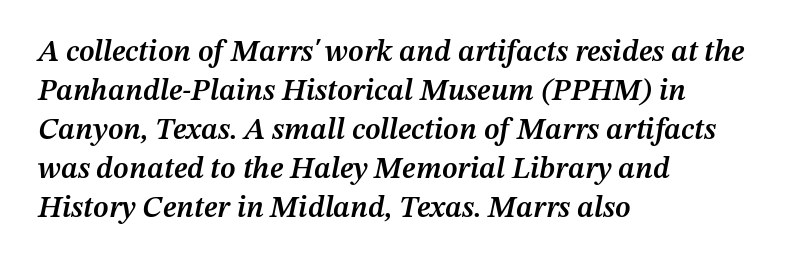
Q: Is the text bold? A: Semi-bold.
Q: Is the text italic (slanted)? A: Yes, it leans right by about 12 degrees.
Q: Is the text underlined? A: No.
Q: How is the paragraph aligned? A: Left-aligned.
Q: Is the spacing between letters normal or unusually wide? A: Normal.
Q: Is the spacing between lines tight, normal or loose? A: Normal.
Q: Width (condensed, normal, or wide)? A: Normal.
Q: Stroke contrast? A: Medium.
Q: x-height? A: Medium.
Q: Monospaced? A: No.
